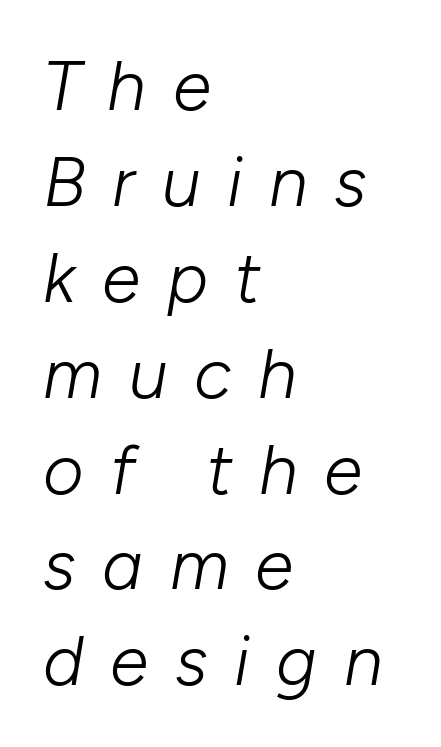
The image shows 70 px light type, italic (leaning right); set left-aligned, normal line spacing (1.37x), unusually wide letter spacing (+0.38 em), not underlined; low stroke contrast and a medium x-height.
